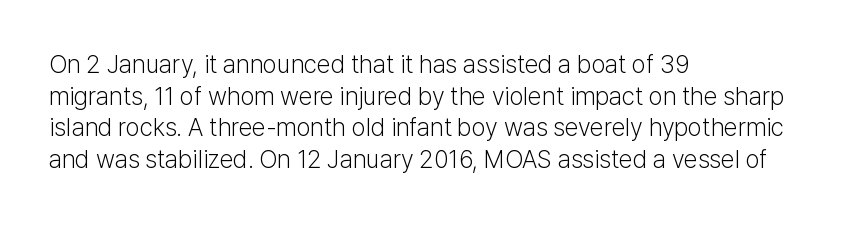
{"italic": "no", "bold": "no", "underline": "no", "align": "left", "line_spacing": "normal", "line_spacing_ratio": 1.27, "letter_spacing": "normal", "letter_spacing_em": 0.0, "glyph_px": 25}
